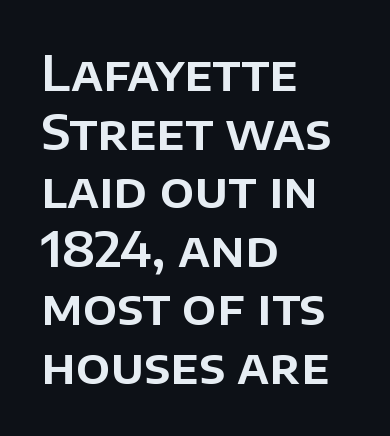
Q: Is the text italic (slanted)? A: No, it is upright.
Q: Is the typeface a serif or a sans-serif typeface? A: Sans-serif.
Q: Is the text underlined? A: No.
Q: How is the paragraph aligned? A: Left-aligned.
Q: Is the spacing between letters normal or unusually wide? A: Normal.
Q: Width (condensed, normal, or wide)? A: Normal.
Q: Stroke contrast? A: Low.
Q: x-height? A: Large.
Q: Monospaced? A: No.
